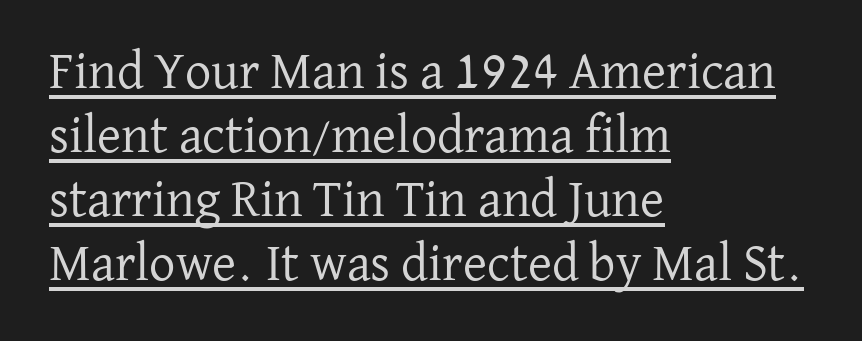
Type style note: has serifs. On a weight scale, this lands at 450 or below. Tracking value appears to be zero — textbook default spacing. Leftover space on each line is placed entirely after the last word. This sample has the flowing, uneven cadence of proportional lettering.
